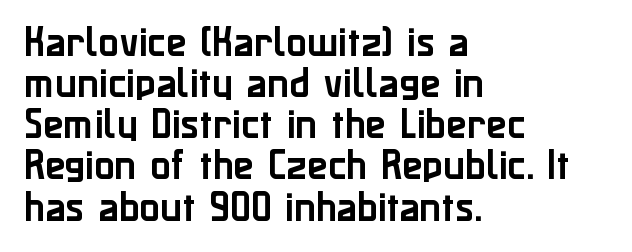
{"serif": "no", "italic": "no", "width": "normal", "stroke_contrast": "low", "x_height": "medium", "monospaced": "no", "underline": "no", "align": "left", "line_spacing_ratio": 1.21, "letter_spacing": "normal", "letter_spacing_em": 0.0, "glyph_px": 34}
